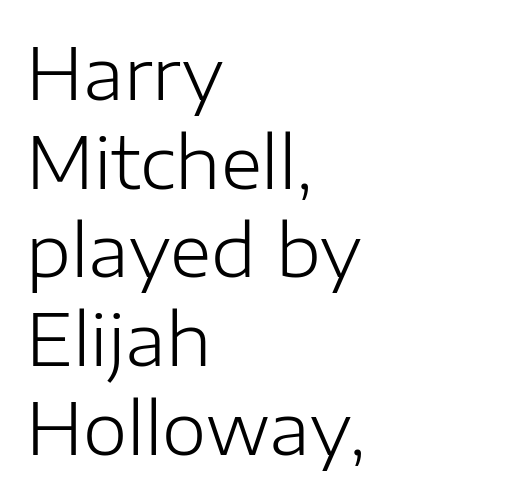
{"serif": "no", "italic": "no", "bold": "no", "weight": "light", "width": "normal", "stroke_contrast": "low", "x_height": "medium", "monospaced": "no", "underline": "no", "align": "left", "line_spacing": "normal", "line_spacing_ratio": 1.25, "letter_spacing": "normal", "letter_spacing_em": 0.0, "glyph_px": 71}
